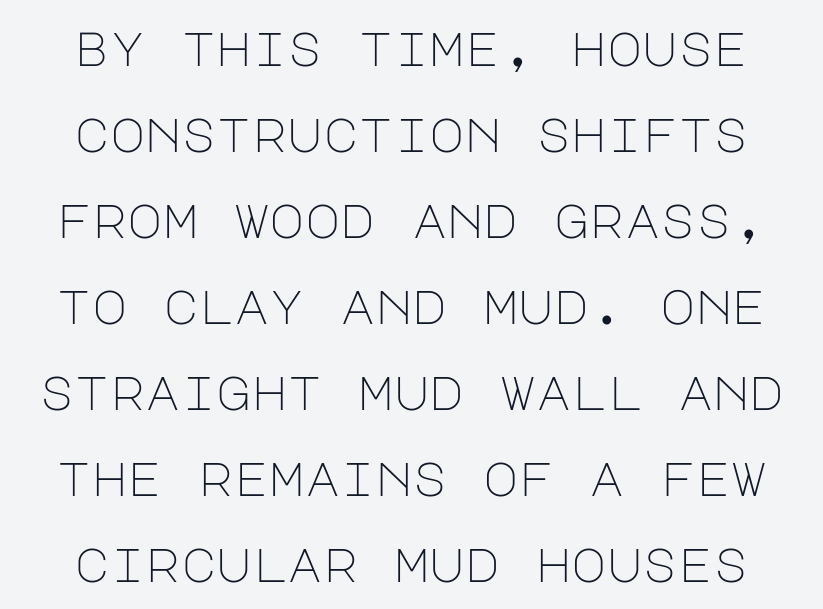
Q: Is the text bold? A: No.
Q: Is the text italic (slanted)? A: No, it is upright.
Q: Is the typeface a serif or a sans-serif typeface? A: Sans-serif.
Q: Is the text underlined? A: No.
Q: Is the spacing between letters normal or unusually wide? A: Normal.
Q: Width (condensed, normal, or wide)? A: Normal.
Q: Stroke contrast? A: Low.
Q: x-height? A: Large.
